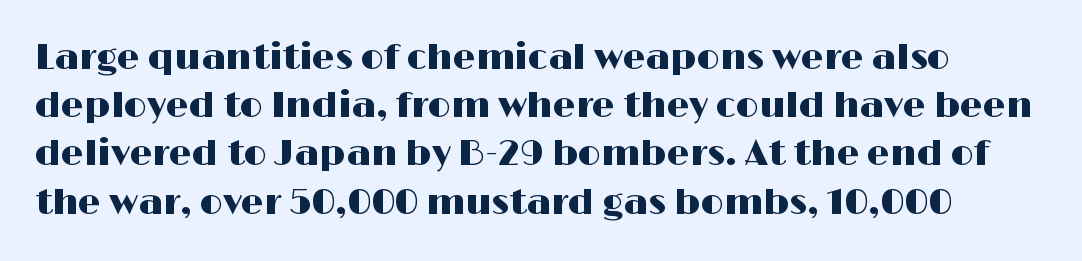
The image shows 36 px wide sans-serif type, upright; set normal line spacing (1.34x), normal letter spacing, not underlined; high stroke contrast and a medium x-height.
